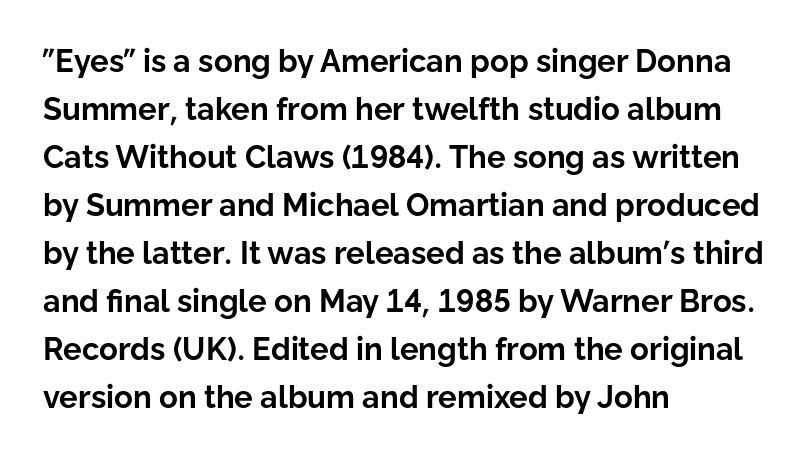
Q: Is the text bold? A: Yes.
Q: Is the text italic (slanted)? A: No, it is upright.
Q: Is the typeface a serif or a sans-serif typeface? A: Sans-serif.
Q: Is the text underlined? A: No.
Q: How is the paragraph aligned? A: Left-aligned.
Q: Is the spacing between letters normal or unusually wide? A: Normal.
Q: Is the spacing between lines tight, normal or loose? A: Normal.
Q: Width (condensed, normal, or wide)? A: Normal.
Q: Stroke contrast? A: Low.
Q: x-height? A: Medium.
Q: Monospaced? A: No.
